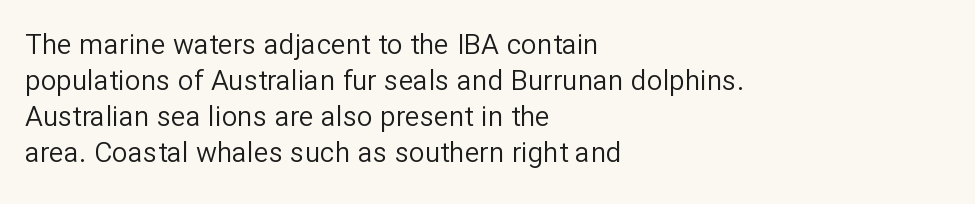
Q: Is the text bold? A: No.
Q: Is the text italic (slanted)? A: No, it is upright.
Q: Is the typeface a serif or a sans-serif typeface? A: Sans-serif.
Q: Is the text underlined? A: No.
Q: How is the paragraph aligned? A: Left-aligned.
Q: Is the spacing between letters normal or unusually wide? A: Normal.
Q: Is the spacing between lines tight, normal or loose? A: Normal.
Q: Width (condensed, normal, or wide)? A: Normal.
Q: Stroke contrast? A: Low.
Q: x-height? A: Medium.
Q: Monospaced? A: No.
